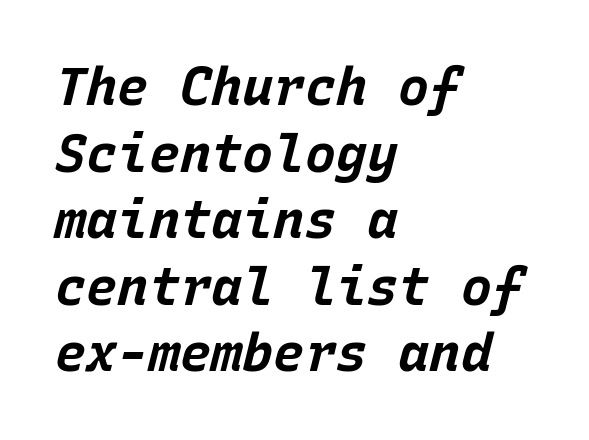
Q: Is the text bold? A: Yes.
Q: Is the text italic (slanted)? A: Yes, it leans right by about 15 degrees.
Q: Is the text underlined? A: No.
Q: How is the paragraph aligned? A: Left-aligned.
Q: Is the spacing between letters normal or unusually wide? A: Normal.
Q: Is the spacing between lines tight, normal or loose? A: Normal.
Q: Width (condensed, normal, or wide)? A: Normal.
Q: Stroke contrast? A: Low.
Q: x-height? A: Large.
Q: Monospaced? A: Yes.
